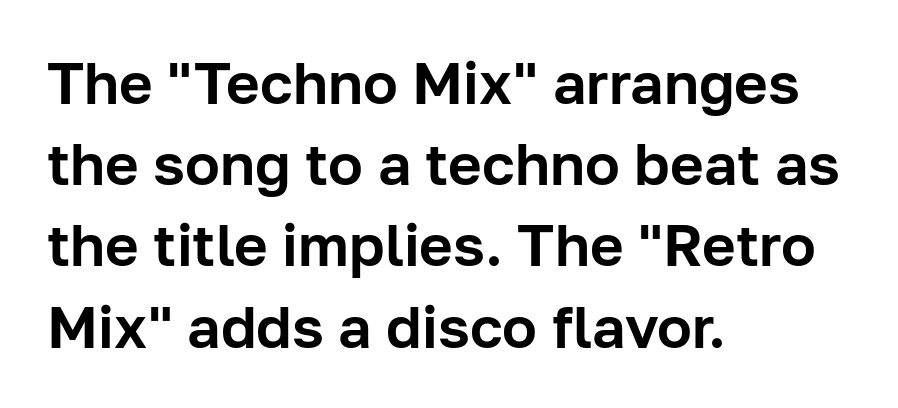
{"serif": "no", "italic": "no", "width": "normal", "stroke_contrast": "low", "x_height": "medium", "monospaced": "no", "underline": "no", "align": "left", "line_spacing": "normal", "line_spacing_ratio": 1.4, "letter_spacing": "normal", "letter_spacing_em": 0.0, "glyph_px": 58}
